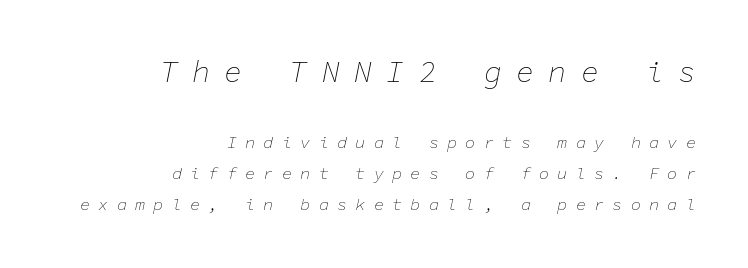
Q: Is the text bold? A: No.
Q: Is the text italic (slanted)? A: Yes, it leans right by about 11 degrees.
Q: Is the text underlined? A: No.
Q: How is the paragraph aligned? A: Right-aligned.
Q: Is the spacing between letters normal or unusually wide? A: Unusually wide.
Q: Which block of text is set in a larger size, the first (top) or the second (bottom)? A: The first (top) one.
Q: Width (condensed, normal, or wide)? A: Normal.
Q: Stroke contrast? A: Low.
Q: x-height? A: Medium.
Q: Monospaced? A: Yes.
